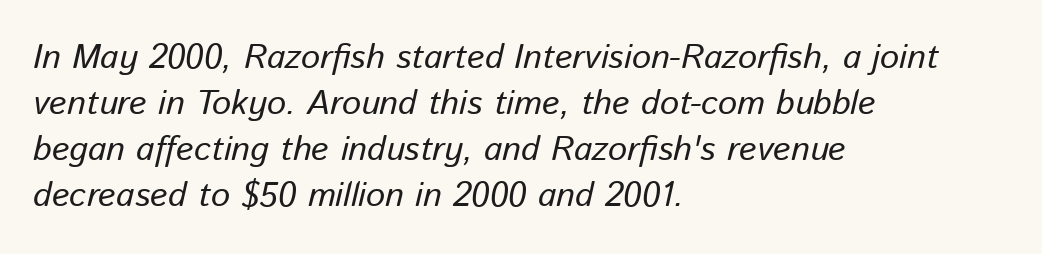
The image shows 34 px regular-weight type, italic (leaning right); set left-aligned, normal line spacing (1.35x), normal letter spacing, not underlined; low stroke contrast and a medium x-height.
